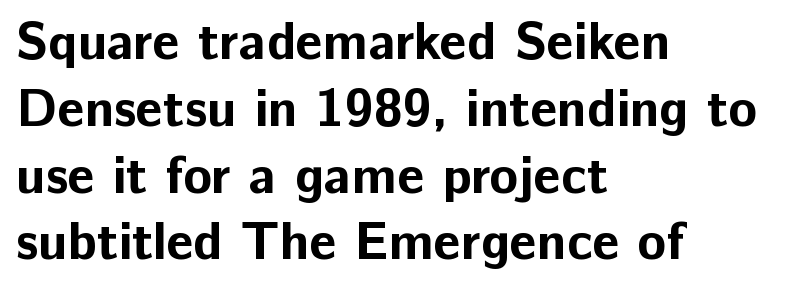
Q: Is the text bold? A: Yes.
Q: Is the text italic (slanted)? A: No, it is upright.
Q: Is the typeface a serif or a sans-serif typeface? A: Sans-serif.
Q: Is the text underlined? A: No.
Q: How is the paragraph aligned? A: Left-aligned.
Q: Is the spacing between letters normal or unusually wide? A: Normal.
Q: Is the spacing between lines tight, normal or loose? A: Normal.
Q: Width (condensed, normal, or wide)? A: Normal.
Q: Stroke contrast? A: Low.
Q: x-height? A: Medium.
Q: Monospaced? A: No.
